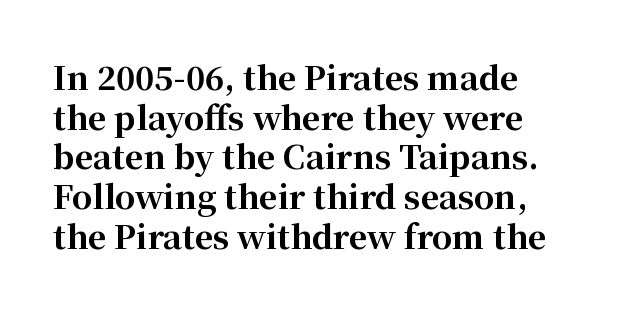
Q: Is the text bold? A: Yes.
Q: Is the text italic (slanted)? A: No, it is upright.
Q: Is the typeface a serif or a sans-serif typeface? A: Serif.
Q: Is the text underlined? A: No.
Q: How is the paragraph aligned? A: Left-aligned.
Q: Is the spacing between letters normal or unusually wide? A: Normal.
Q: Width (condensed, normal, or wide)? A: Normal.
Q: Stroke contrast? A: High.
Q: x-height? A: Medium.
Q: Monospaced? A: No.
